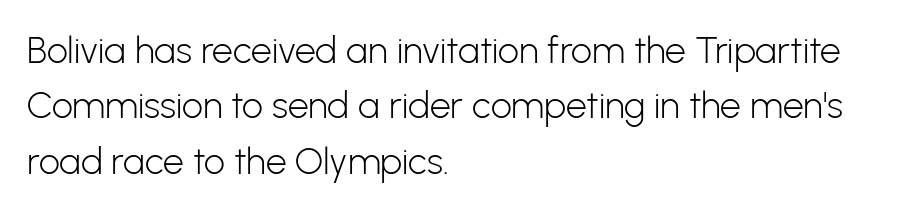
The letters stand upright; this is a roman face. Weight class: somewhere from thin through regular. The ragged edge is on the right, which tells us the setting is flush left. What's the leading like? Ordinary, nothing unusual. A sans-serif font was chosen for this passage. Check the space under the baseline: it is left empty.
